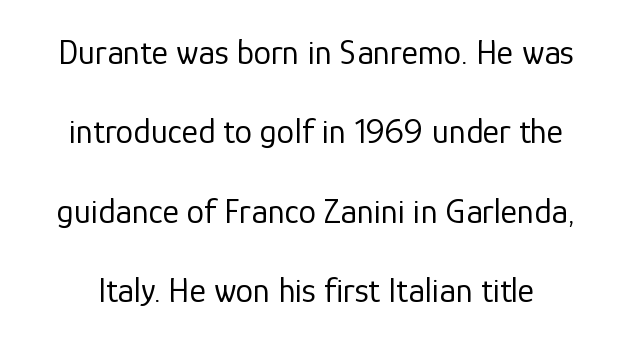
The image shows 35 px regular-weight sans-serif type, upright; set loose line spacing (2.27x), normal letter spacing, not underlined; low stroke contrast and a medium x-height.
